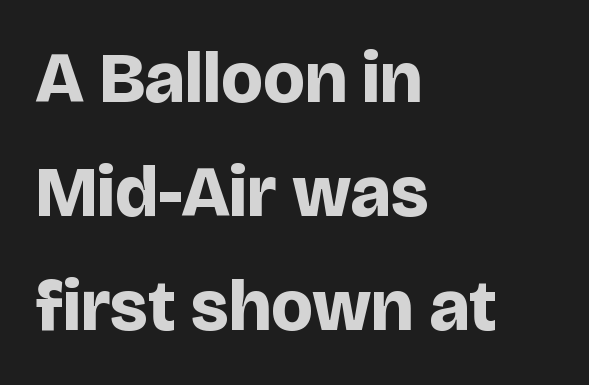
{"serif": "no", "italic": "no", "bold": "yes", "weight": "bold", "width": "normal", "stroke_contrast": "low", "x_height": "large", "monospaced": "no", "underline": "no", "align": "left", "line_spacing": "normal", "line_spacing_ratio": 1.58, "letter_spacing": "normal", "letter_spacing_em": 0.0, "glyph_px": 72}
